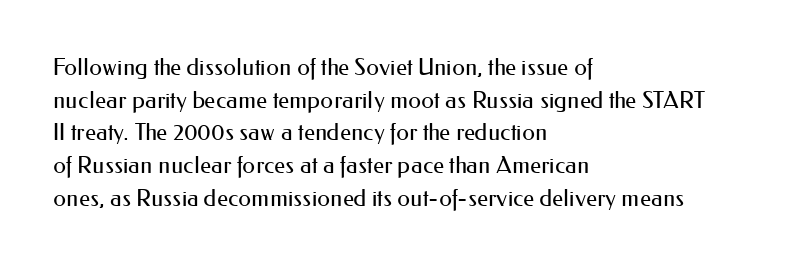
{"italic": "no", "bold": "no", "underline": "no", "align": "left", "line_spacing": "normal", "line_spacing_ratio": 1.42, "letter_spacing": "normal", "letter_spacing_em": 0.0, "glyph_px": 23}
